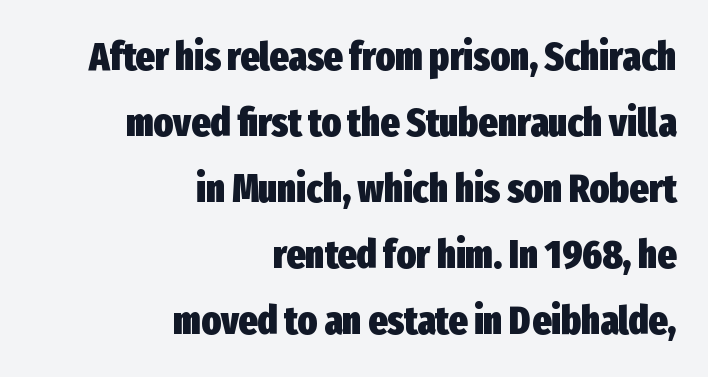
The image shows 40 px heavy, condensed sans-serif type, upright; set right-aligned, normal line spacing (1.65x), normal letter spacing, not underlined; low stroke contrast and a medium x-height.
